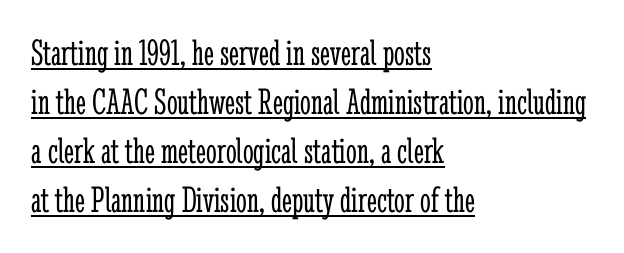
The passage shown is typed in a proportional face where columns would drift. Notice how a bar underscores the lettering throughout. The face used here is seriffed, in the tradition of book romans. Each new line begins a customary step beneath the previous one. The letters look calm and open, with moderate or lighter stems. The paragraph has a hard left edge and a soft right edge.
